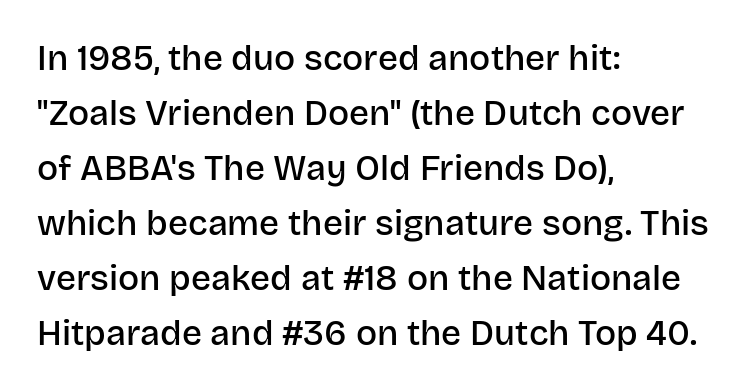
The baseline area is clear. Classification — sans serif. Character widths vary here, with narrow letters taking less room than wide ones. The lettering stays uniformly vertical, giving the passage a roman look. Compared with an ordinary text face, these strokes are moderately heavier — a semibold. Normally led — the rows are evenly, conventionally spaced.
